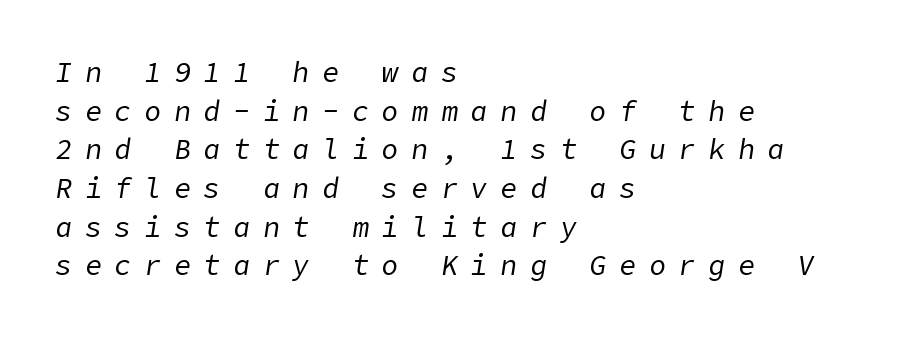
Q: Is the text bold? A: No.
Q: Is the text italic (slanted)? A: Yes, it leans right by about 9 degrees.
Q: Is the text underlined? A: No.
Q: How is the paragraph aligned? A: Left-aligned.
Q: Is the spacing between letters normal or unusually wide? A: Unusually wide.
Q: Is the spacing between lines tight, normal or loose? A: Normal.
Q: Width (condensed, normal, or wide)? A: Normal.
Q: Stroke contrast? A: Low.
Q: x-height? A: Medium.
